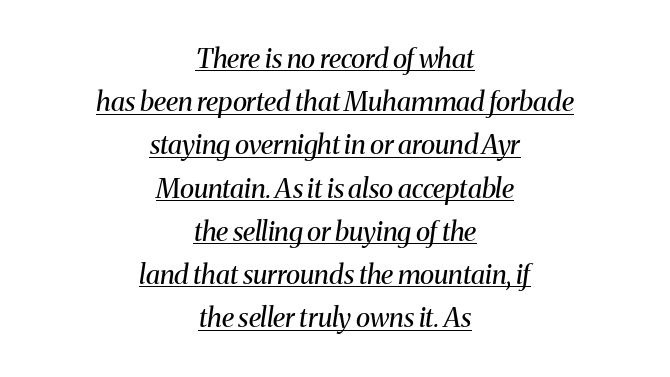
The image shows 27 px text type, italic (leaning right); set centered, normal line spacing (1.6x), normal letter spacing, underlined.
